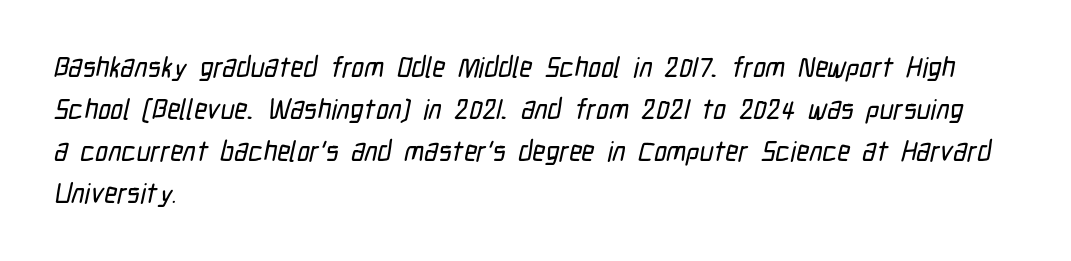
{"serif": "no", "width": "condensed", "stroke_contrast": "low", "x_height": "medium", "monospaced": "no", "underline": "no", "align": "left", "line_spacing": "normal", "line_spacing_ratio": 1.5, "letter_spacing": "normal", "letter_spacing_em": 0.0, "glyph_px": 28}
